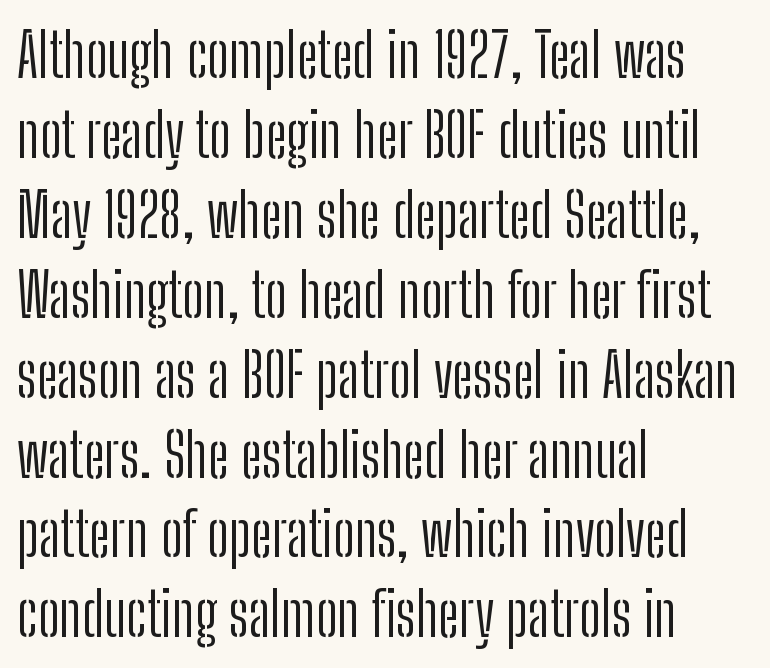
{"serif": "no", "italic": "no", "bold": "no", "weight": "light", "width": "condensed", "stroke_contrast": "low", "x_height": "medium", "monospaced": "no", "underline": "no", "align": "left", "line_spacing": "normal", "line_spacing_ratio": 1.31, "letter_spacing": "normal", "letter_spacing_em": 0.0, "glyph_px": 61}
